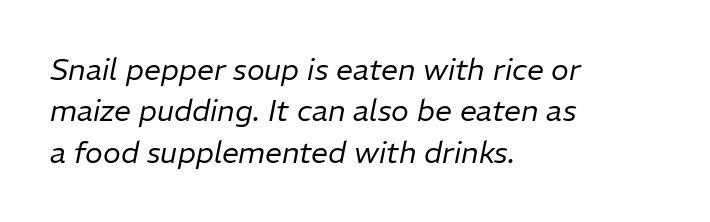
{"italic": "yes", "lean": "right", "slant_degrees": 11, "bold": "no", "weight": "regular", "width": "normal", "stroke_contrast": "low", "x_height": "medium", "monospaced": "no", "underline": "no", "align": "left", "line_spacing": "normal", "line_spacing_ratio": 1.38, "letter_spacing": "normal", "letter_spacing_em": 0.0, "glyph_px": 30}
